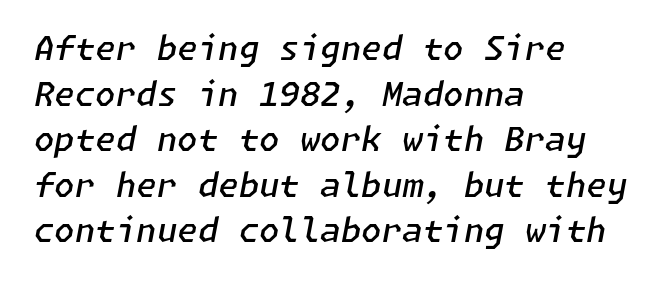
{"italic": "yes", "lean": "right", "slant_degrees": 11, "bold": "semi", "weight": "semibold", "width": "normal", "stroke_contrast": "low", "x_height": "medium", "underline": "no", "align": "left", "line_spacing": "normal", "line_spacing_ratio": 1.38, "letter_spacing": "normal", "letter_spacing_em": 0.0, "glyph_px": 33}
